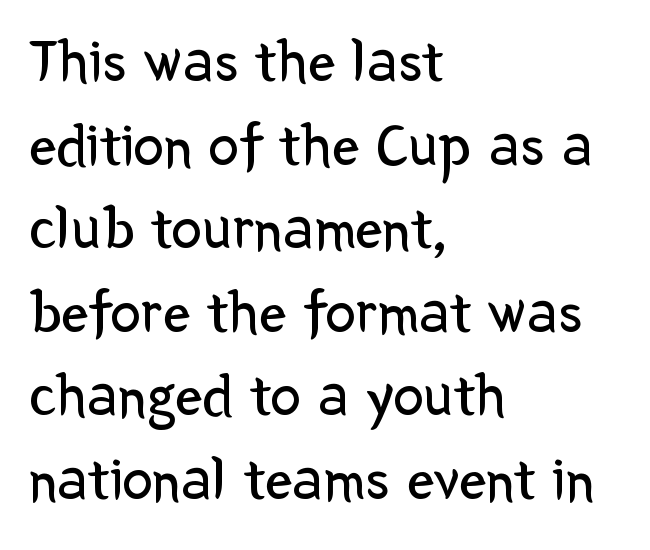
The image shows 61 px regular-weight sans-serif type, upright; set left-aligned, normal line spacing (1.37x), normal letter spacing, not underlined; low stroke contrast and a medium x-height.
